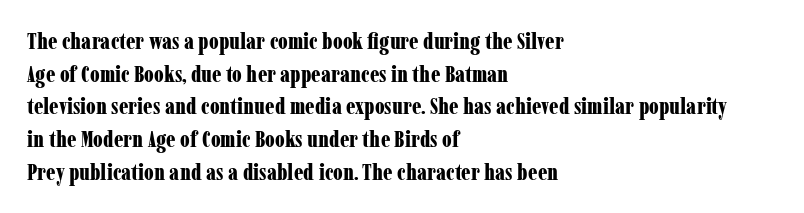
{"italic": "no", "bold": "yes", "underline": "no", "align": "left", "line_spacing": "normal", "line_spacing_ratio": 1.42, "letter_spacing": "normal", "letter_spacing_em": 0.0, "glyph_px": 23}
